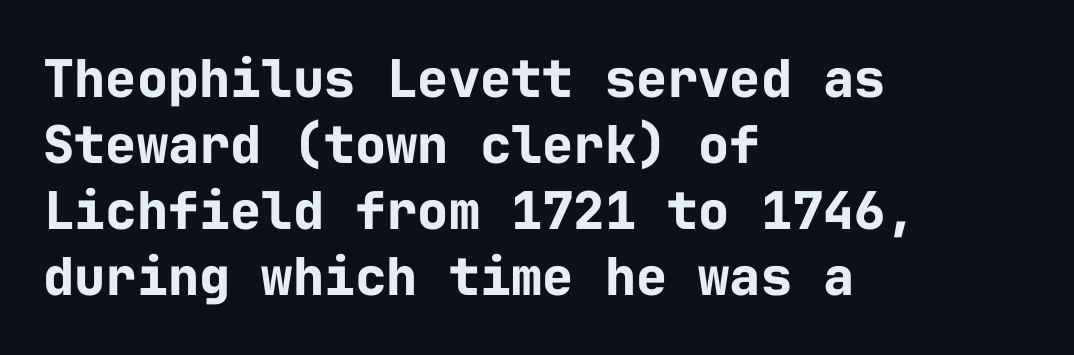
The image shows 52 px bold sans-serif type, upright, monospaced; set left-aligned, normal line spacing (1.27x), normal letter spacing, not underlined; low stroke contrast and a medium x-height.
